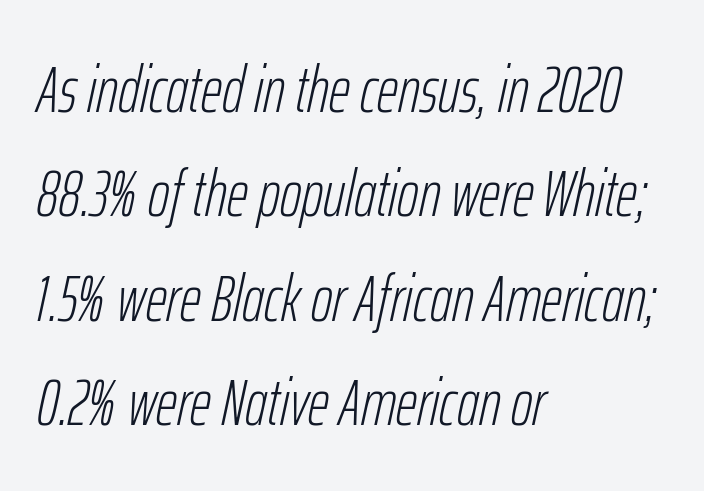
Regular leading. The typography opts for an oblique posture over an upright one. No word sits above an underline. Think of a printed novel: that variable character pitch is what you see here. A classic flush-left, rag-right setting is used for this passage. The letterforms sit at book weight or below.
